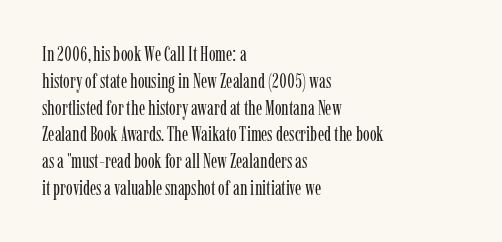
{"italic": "no", "bold": "no", "underline": "no", "align": "left", "line_spacing": "normal", "line_spacing_ratio": 1.34, "letter_spacing": "normal", "letter_spacing_em": 0.0, "glyph_px": 20}
